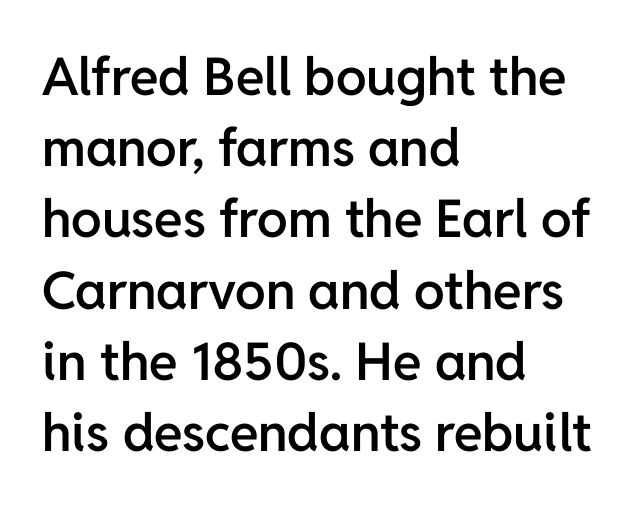
Caption: multi-line text, flush left, ragged right. Does the leading feel generous? No, just average. The space directly below the letters is spotless. This sample uses plain, unmodified letter spacing. Typographically, this falls in the sans-serif category. These lines carry some extra weight — a demibold, not a full bold.
